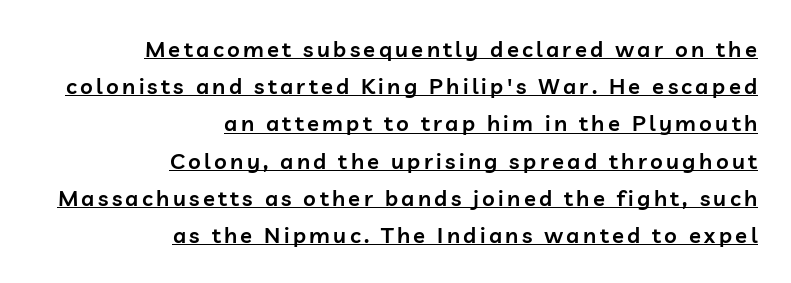
Q: Is the text bold? A: Semi-bold.
Q: Is the text italic (slanted)? A: No, it is upright.
Q: Is the text underlined? A: Yes.
Q: How is the paragraph aligned? A: Right-aligned.
Q: Is the spacing between lines tight, normal or loose? A: Normal.
